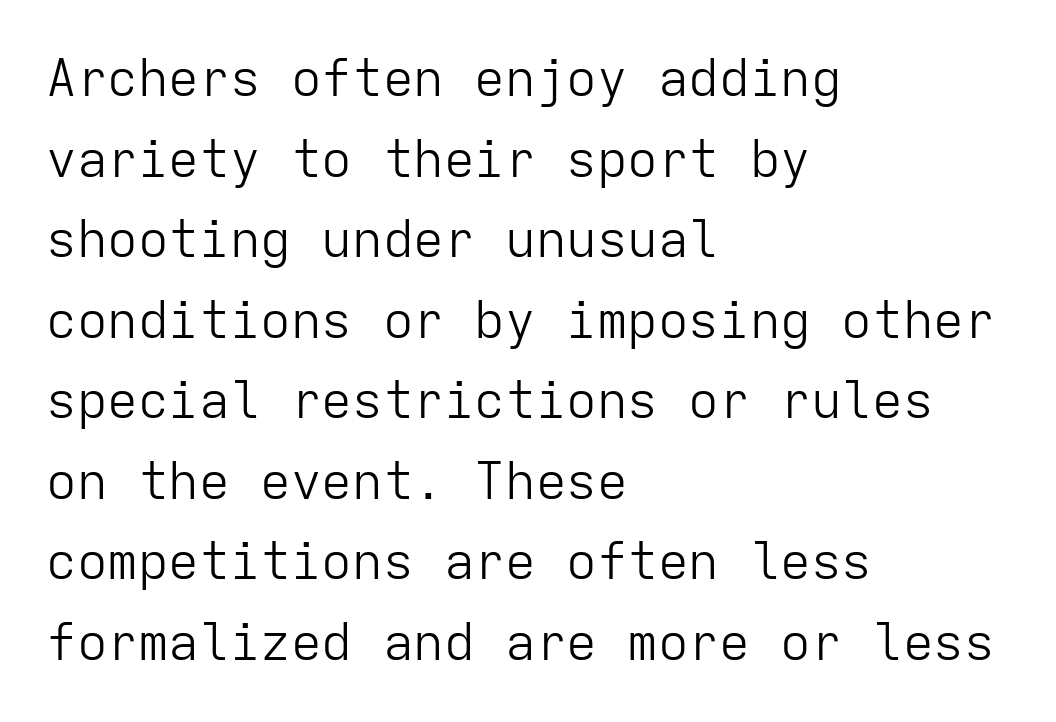
{"serif": "no", "italic": "no", "bold": "no", "weight": "light", "width": "normal", "stroke_contrast": "low", "x_height": "medium", "monospaced": "yes", "underline": "no", "align": "left", "line_spacing": "normal", "line_spacing_ratio": 1.58, "letter_spacing": "normal", "letter_spacing_em": 0.0, "glyph_px": 51}
